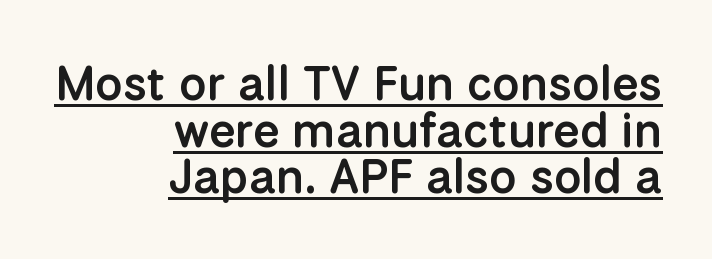
A baseline rule has been typeset under these characters. The lines are quadded right. Letter spacing: default. This rendering employs a face without finishing strokes, i.e., a sans-serif. No italicization has been applied; the sample stays upright.
